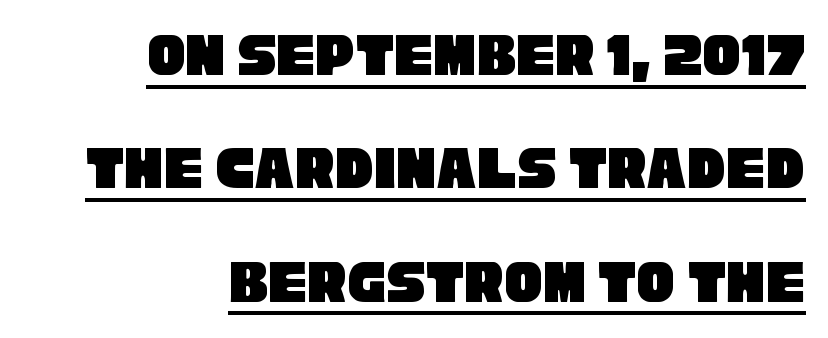
Q: Is the typeface a serif or a sans-serif typeface? A: Sans-serif.
Q: Is the text underlined? A: Yes.
Q: How is the paragraph aligned? A: Right-aligned.
Q: Is the spacing between letters normal or unusually wide? A: Normal.
Q: Width (condensed, normal, or wide)? A: Condensed.
Q: Stroke contrast? A: Low.
Q: x-height? A: Large.
Q: Monospaced? A: No.
